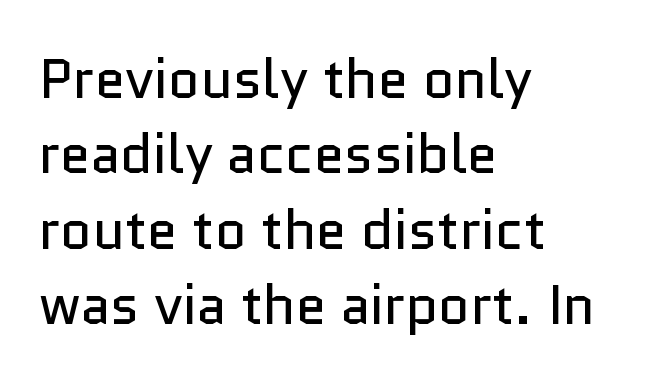
The string is rendered with underlining switched off. The characters display no serif detailing; their extremities are plain. Words appear dense and cohesive because spacing is normal. How would I describe the line gaps? Plain and ordinary.
